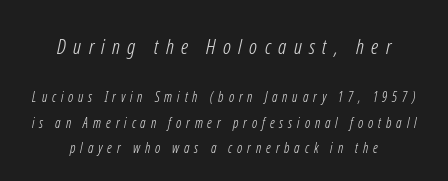
Q: Is the text bold? A: No.
Q: Is the text underlined? A: No.
Q: How is the paragraph aligned? A: Centered.
Q: Is the spacing between letters normal or unusually wide? A: Unusually wide.
Q: Which block of text is set in a larger size, the first (top) or the second (bottom)? A: The first (top) one.
